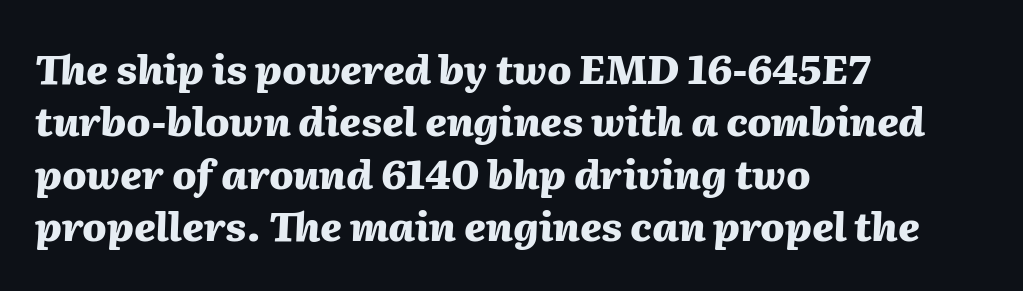
Q: Is the text bold? A: Yes.
Q: Is the text italic (slanted)? A: Yes, it leans right by about 2 degrees.
Q: Is the text underlined? A: No.
Q: How is the paragraph aligned? A: Left-aligned.
Q: Is the spacing between letters normal or unusually wide? A: Normal.
Q: Is the spacing between lines tight, normal or loose? A: Normal.
Q: Width (condensed, normal, or wide)? A: Normal.
Q: Stroke contrast? A: Medium.
Q: x-height? A: Medium.
Q: Monospaced? A: No.
